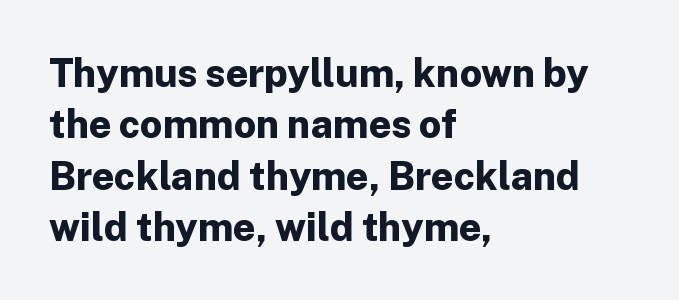
The image shows 39 px bold sans-serif type, upright; set left-aligned, normal line spacing (1.32x), normal letter spacing, not underlined; low stroke contrast and a medium x-height.
